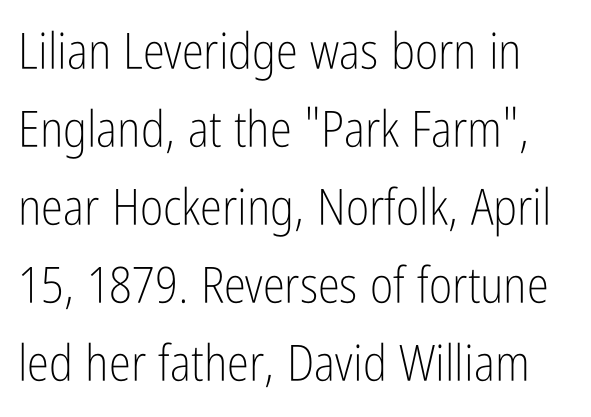
The image shows 50 px light, condensed sans-serif type, upright; set normal line spacing (1.56x), normal letter spacing, not underlined; low stroke contrast and a medium x-height.
